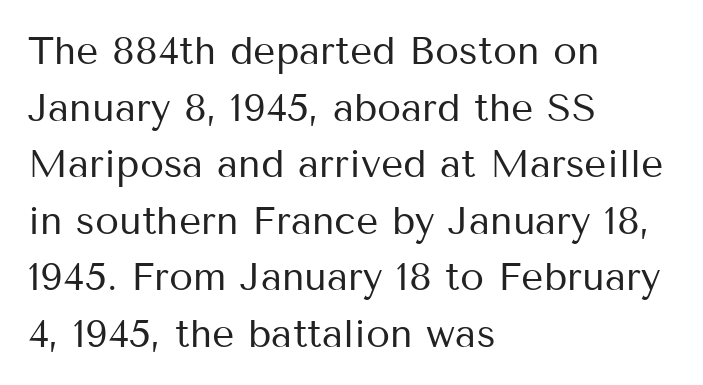
These lines sit exactly where default settings would place them. The type is set solid horizontally, with unmodified tracking. Is the stroke heavy? The answer is a plain regular-or-lighter. The typography opts for an upright posture over an oblique one.
